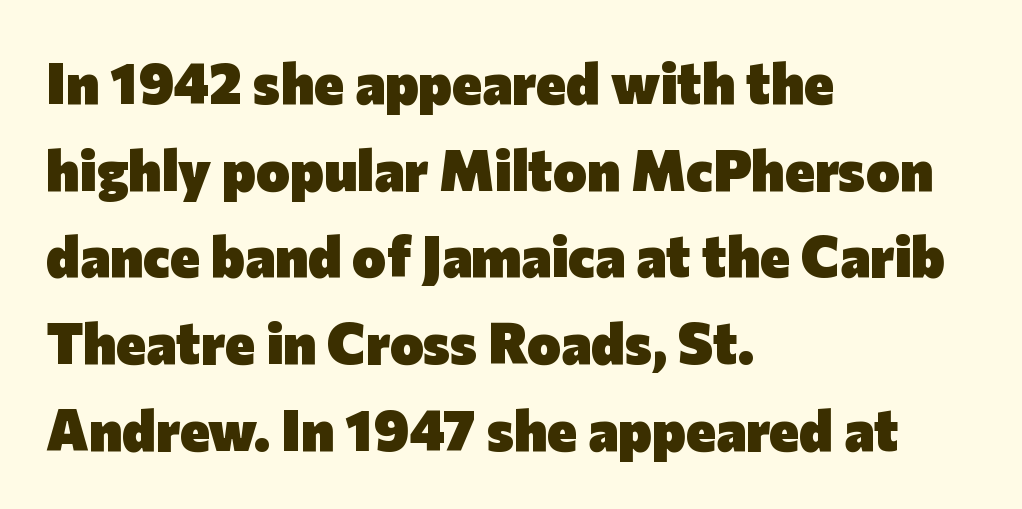
The glyphs have the mass of a bold cut. Words float on clear page, feet unadorned. Is there much room between lines? A standard amount, neither cramped nor airy. A roman cut, with each character standing at attention. Varying glyph widths throughout — classic text-font behaviour. Type style note: lacks serifs.
